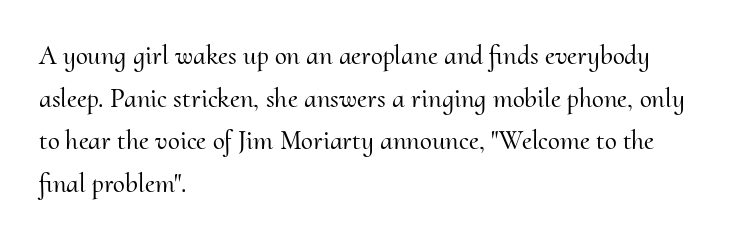
The image shows 27 px text type, upright; set left-aligned, normal line spacing (1.58x), normal letter spacing, not underlined.
